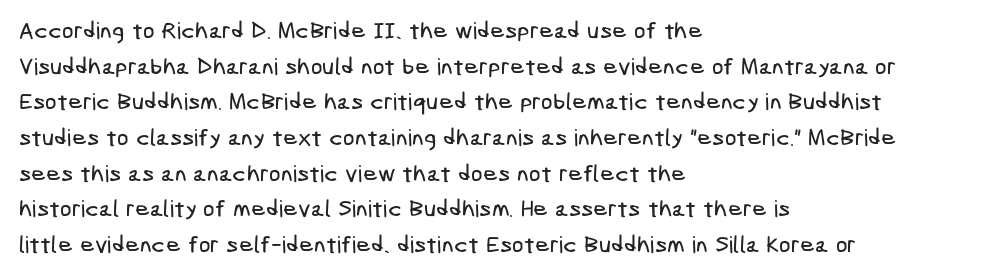
One-word summary of the alignment: left. The face used here is rendered with its standard letterfit. Does the leading feel generous? No, just average. Just letters on the line, the space beneath them empty.
